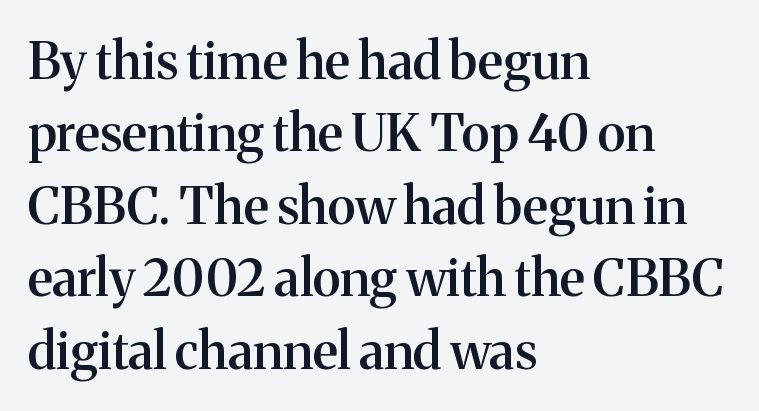
Q: Is the text bold? A: Semi-bold.
Q: Is the text italic (slanted)? A: No, it is upright.
Q: Is the typeface a serif or a sans-serif typeface? A: Serif.
Q: Is the text underlined? A: No.
Q: How is the paragraph aligned? A: Left-aligned.
Q: Is the spacing between letters normal or unusually wide? A: Normal.
Q: Is the spacing between lines tight, normal or loose? A: Normal.
Q: Width (condensed, normal, or wide)? A: Normal.
Q: Stroke contrast? A: Medium.
Q: x-height? A: Medium.
Q: Monospaced? A: No.
